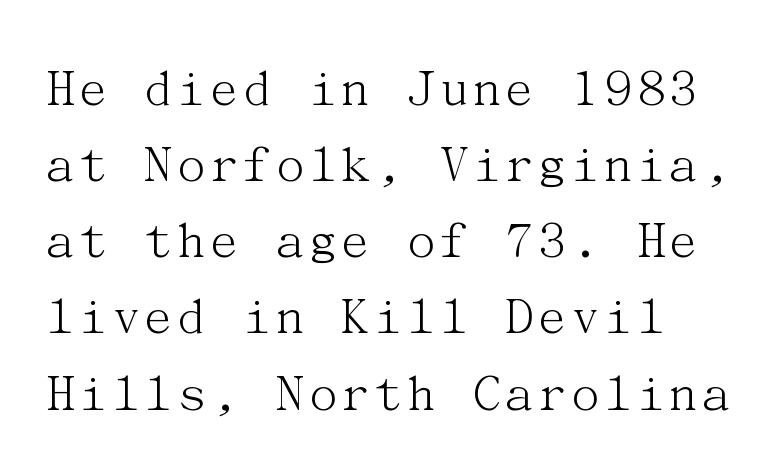
{"serif": "yes", "italic": "no", "bold": "no", "weight": "light", "width": "normal", "stroke_contrast": "medium", "x_height": "medium", "underline": "no", "align": "left", "line_spacing": "normal", "line_spacing_ratio": 1.36, "letter_spacing": "normal", "letter_spacing_em": 0.0, "glyph_px": 56}
